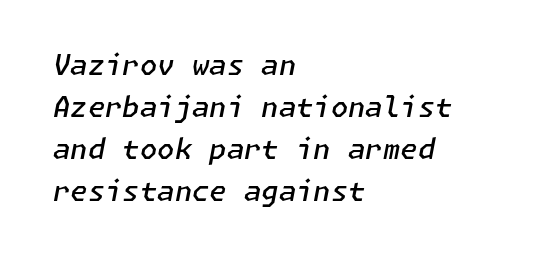
The image shows 28 px semibold type, italic (leaning right); set left-aligned, normal line spacing (1.5x), normal letter spacing, not underlined; low stroke contrast and a medium x-height.
